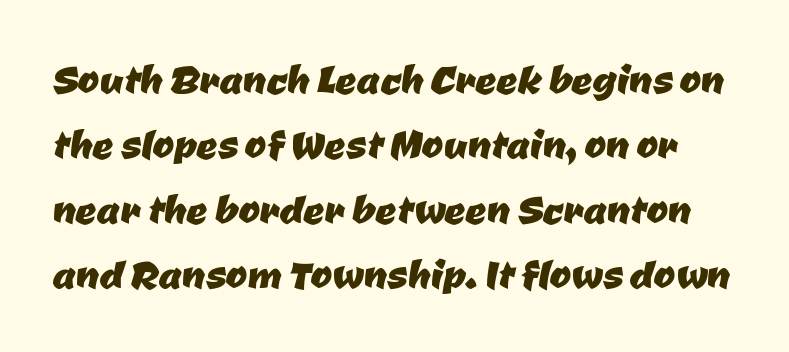
Character widths vary here, with narrow letters taking less room than wide ones. Caption: standard tracking, unaltered. Baseline-to-baseline distance is the conventional proportion of letter height. Each row of text sits above clean, open space.
